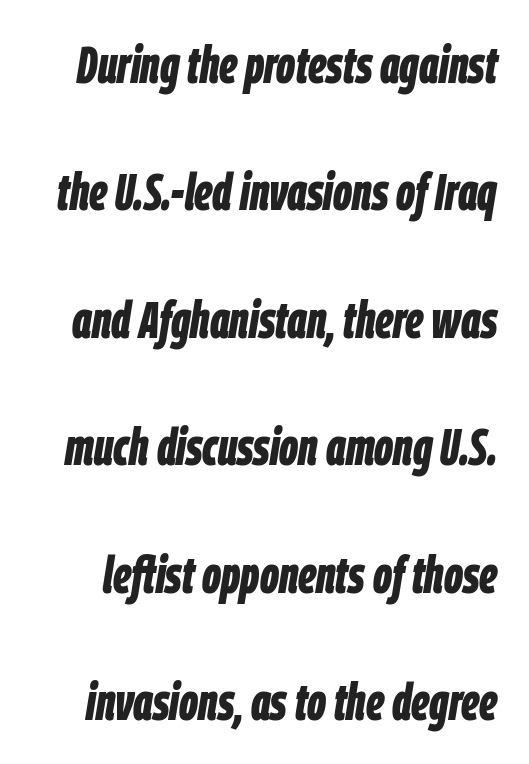
Spacing verdict: proportional, widths tailored to each character. Reading down the column, the eye jumps a long way to each next line. The baseline area is clear. The text carries the slant typical of an italic or oblique font. The strokes are fattened all the way to bold. Between one letter and the next there's only the usual sliver of space.
